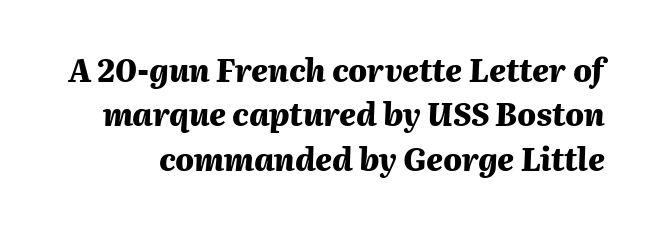
The letters advance in unequal steps, a hallmark of proportional type. Leading: standard. The letters are bold, with thick, heavy strokes. In terms of posture, this sample is oblique. Rule under the text: the space is simply empty. Compared with typical body copy, the letter spacing here is the same.
